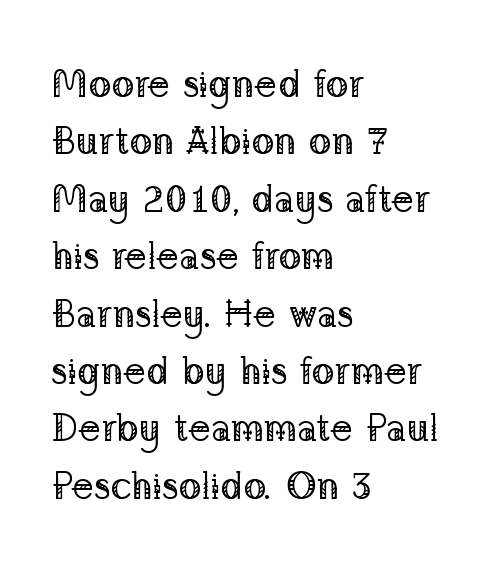
Nobody drew a line under any word here. This rendering uses left alignment, leaving the right contour irregular. Varying glyph widths throughout — classic text-font behaviour. Letter spacing: default.
